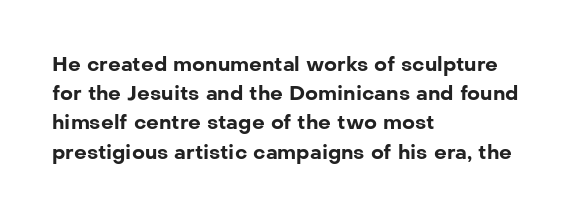
The image shows 20 px bold type, upright; set left-aligned, normal line spacing (1.46x), normal letter spacing, not underlined.
